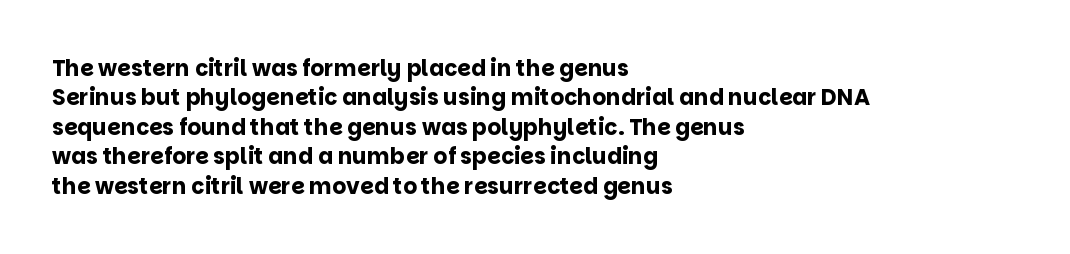
The vertical gap from one line to the next is medium. The rendering uses a bold face; every stroke is thick and dark. When letters stand straight like this, we call the style roman or upright. A typesetter would call this zero additional tracking.
